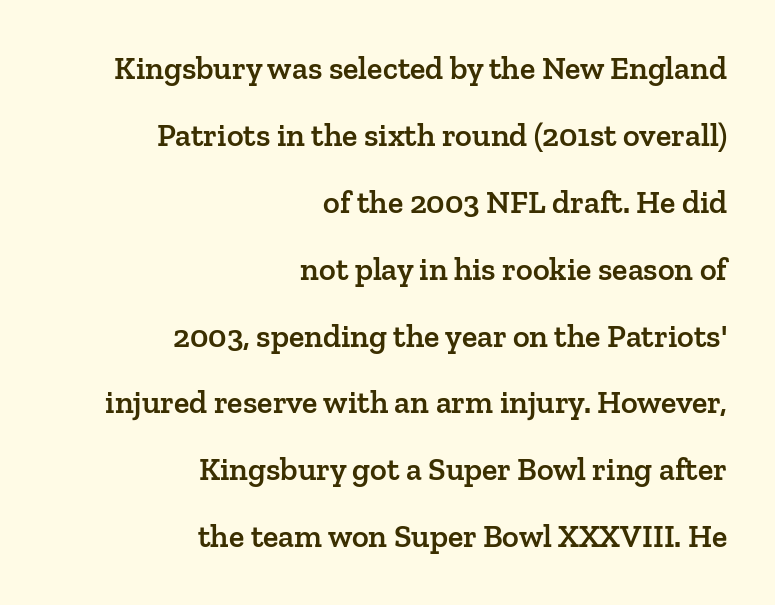
The image shows 32 px semibold serif type, upright; set right-aligned, loose line spacing (2.09x), normal letter spacing, not underlined; low stroke contrast and a medium x-height.
